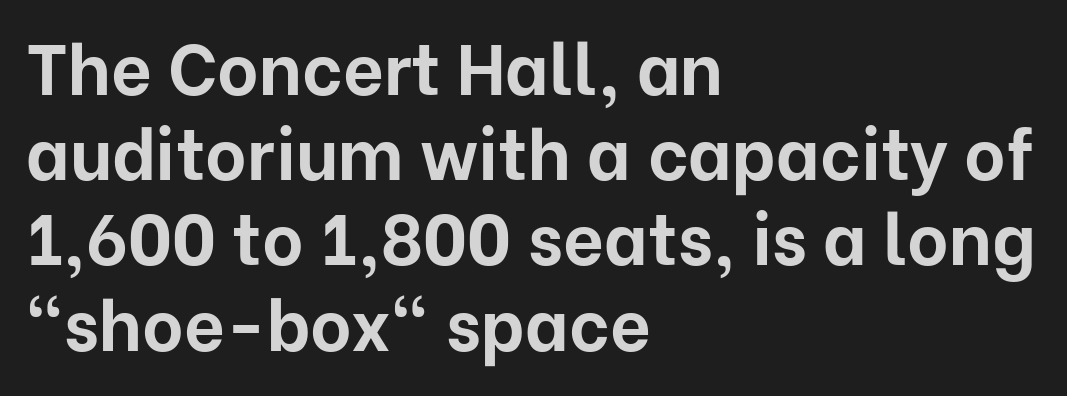
Q: Is the text bold? A: Yes.
Q: Is the text italic (slanted)? A: No, it is upright.
Q: Is the typeface a serif or a sans-serif typeface? A: Sans-serif.
Q: Is the text underlined? A: No.
Q: How is the paragraph aligned? A: Left-aligned.
Q: Is the spacing between letters normal or unusually wide? A: Normal.
Q: Width (condensed, normal, or wide)? A: Normal.
Q: Stroke contrast? A: Low.
Q: x-height? A: Medium.
Q: Monospaced? A: No.
